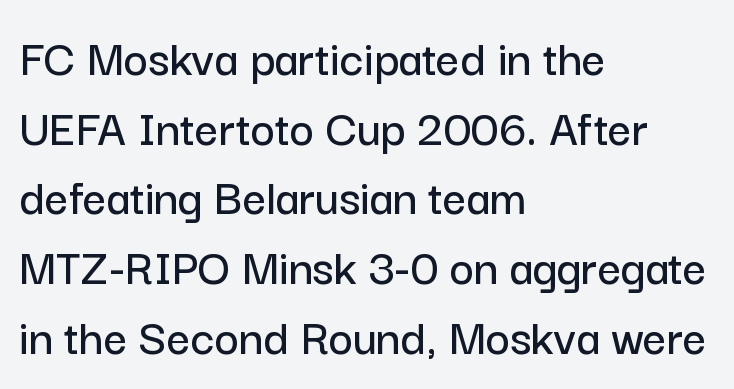
The face used here is a sans, in the tradition of grotesques and geometrics. Evenly set lines give the paragraph a standard silhouette. Do the characters align in a grid? No, the font is proportional. These lines stack with their left ends in a neat column. Glyph-to-glyph distance matches everyday printed text.
